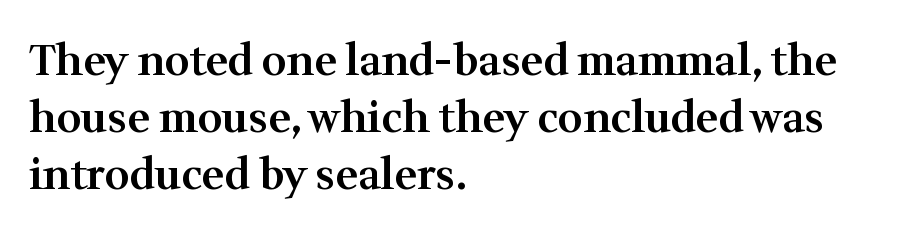
Each row of text sits above clean, open space. Observe the serifs anchoring each vertical stroke in this sample. This rendering uses left alignment, leaving the right contour irregular. The tracking reads as untouched default to a designer's eye. I'd describe the lettering as semibold — firm but not a full bold.
